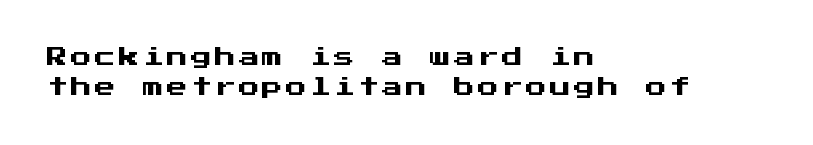
A roman cut, with each character standing at attention. Where is the straight margin? On the left. The area under the type is left untouched. Compared with typical paragraphs, the rows here are spaced about the same.
